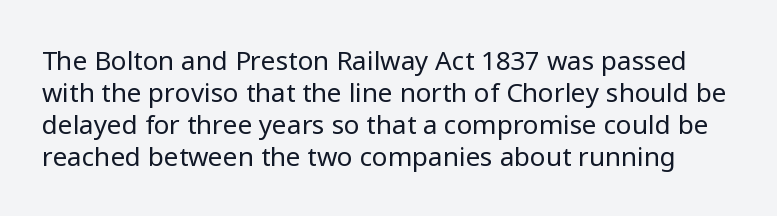
Q: Is the text bold? A: No.
Q: Is the text italic (slanted)? A: No, it is upright.
Q: Is the text underlined? A: No.
Q: Is the spacing between letters normal or unusually wide? A: Normal.
